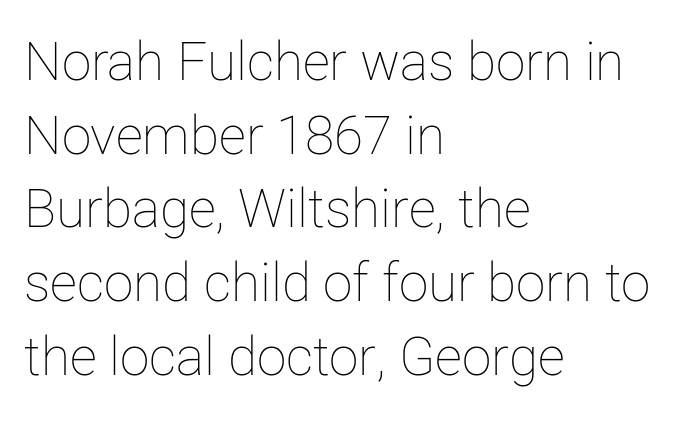
Q: Is the text bold? A: No.
Q: Is the text italic (slanted)? A: No, it is upright.
Q: Is the text underlined? A: No.
Q: How is the paragraph aligned? A: Left-aligned.
Q: Is the spacing between letters normal or unusually wide? A: Normal.
Q: Is the spacing between lines tight, normal or loose? A: Normal.
Q: Width (condensed, normal, or wide)? A: Normal.
Q: Stroke contrast? A: Low.
Q: x-height? A: Medium.
Q: Monospaced? A: No.
